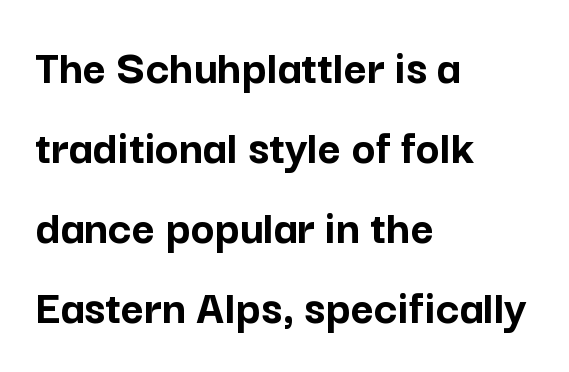
{"serif": "no", "italic": "no", "bold": "yes", "weight": "semibold", "width": "normal", "stroke_contrast": "low", "x_height": "medium", "monospaced": "no", "underline": "no", "align": "left", "line_spacing": "normal", "line_spacing_ratio": 1.6, "letter_spacing": "normal", "letter_spacing_em": 0.0, "glyph_px": 50}
